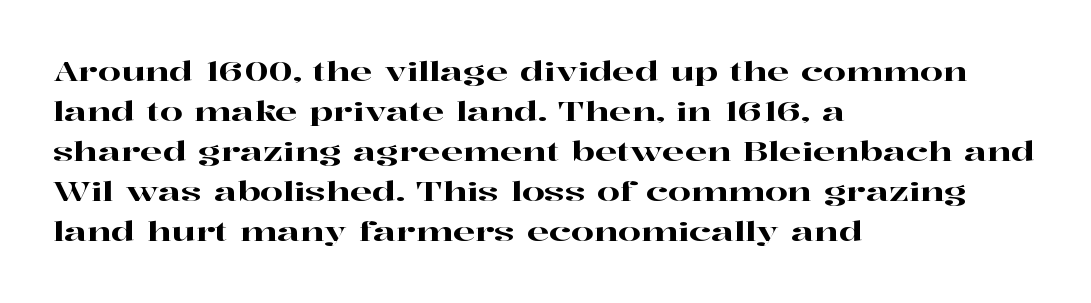
The image shows 26 px text type, upright; set left-aligned, normal line spacing (1.54x), normal letter spacing, not underlined.
